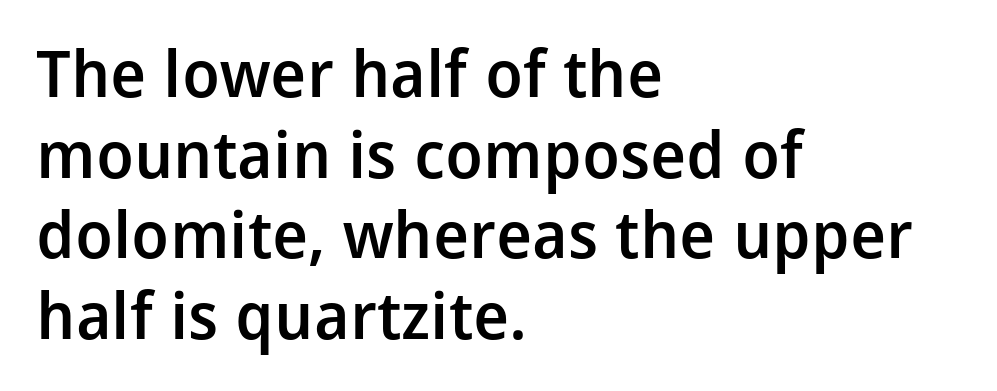
The type is set solid horizontally, with unmodified tracking. This is the in-between weight designers call semibold or demi. Think of a printed novel: that variable character pitch is what you see here. Teacher's note: observe the even left margin — that is flush-left alignment. This is roman type, the default non-slanted kind. Examine the stroke ends and you'll find no serifs.
